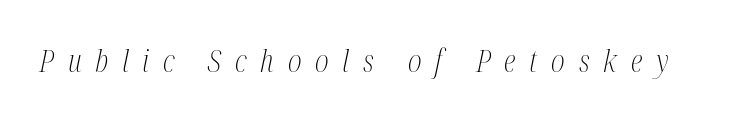
The image shows 30 px light, condensed serif type, italic (leaning right); set unusually wide letter spacing (+0.46 em), not underlined; medium stroke contrast and a medium x-height.
